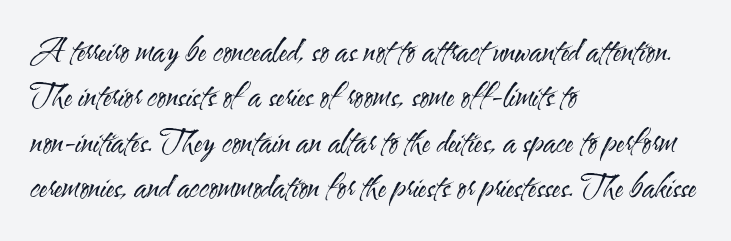
Q: Is the text bold? A: No.
Q: Is the text italic (slanted)? A: Yes.
Q: Is the typeface a serif or a sans-serif typeface? A: Sans-serif.
Q: Is the text underlined? A: No.
Q: How is the paragraph aligned? A: Left-aligned.
Q: Is the spacing between letters normal or unusually wide? A: Normal.
Q: Is the spacing between lines tight, normal or loose? A: Normal.
Q: Width (condensed, normal, or wide)? A: Condensed.
Q: Stroke contrast? A: Medium.
Q: x-height? A: Small.
Q: Monospaced? A: No.
